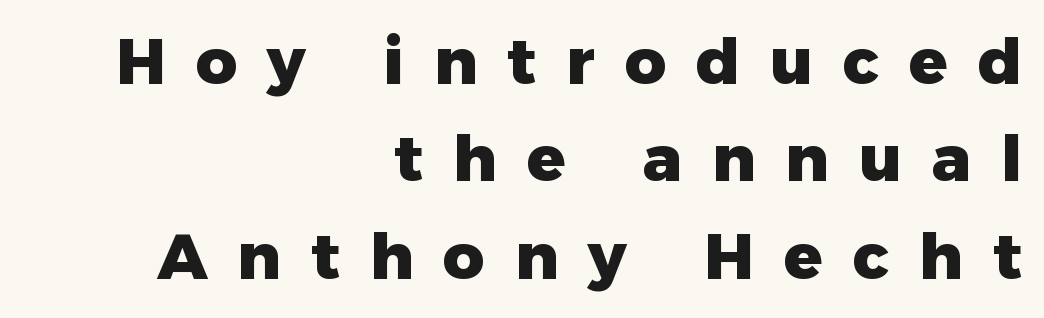
{"serif": "no", "italic": "no", "bold": "yes", "weight": "heavy", "width": "normal", "stroke_contrast": "low", "x_height": "medium", "monospaced": "no", "underline": "no", "align": "right", "line_spacing": "normal", "line_spacing_ratio": 1.52, "letter_spacing": "wide", "letter_spacing_em": 0.47, "glyph_px": 64}
